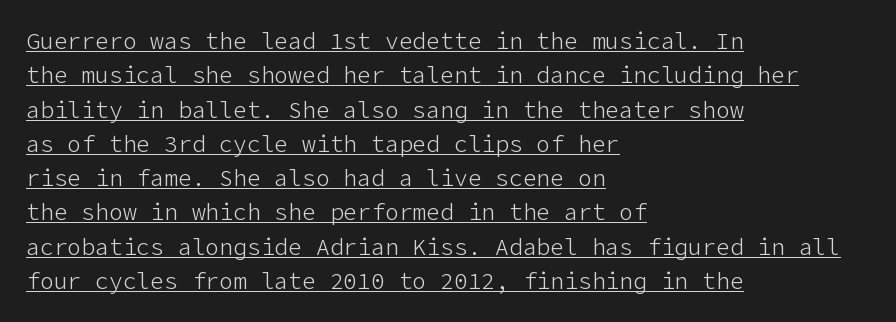
The image shows 23 px text type, upright; set left-aligned, normal line spacing (1.49x), normal letter spacing, underlined.
